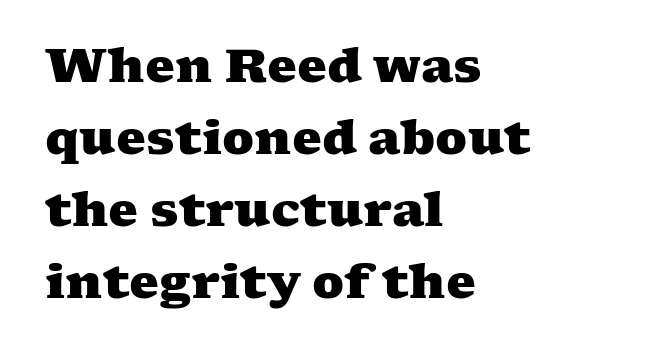
Q: Is the text bold? A: Yes.
Q: Is the typeface a serif or a sans-serif typeface? A: Serif.
Q: Is the text underlined? A: No.
Q: How is the paragraph aligned? A: Left-aligned.
Q: Is the spacing between letters normal or unusually wide? A: Normal.
Q: Is the spacing between lines tight, normal or loose? A: Normal.
Q: Width (condensed, normal, or wide)? A: Wide.
Q: Stroke contrast? A: Medium.
Q: x-height? A: Medium.
Q: Monospaced? A: No.
